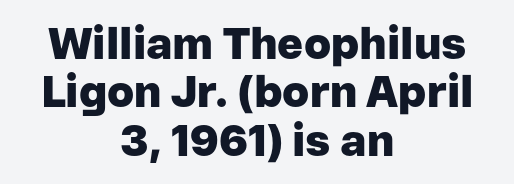
What kind of face is this? One without serifs — a sans. A roman cut, with each character standing at attention. Spacing verdict: proportional, widths tailored to each character. Anything drawn beneath the words? Only blank space.
